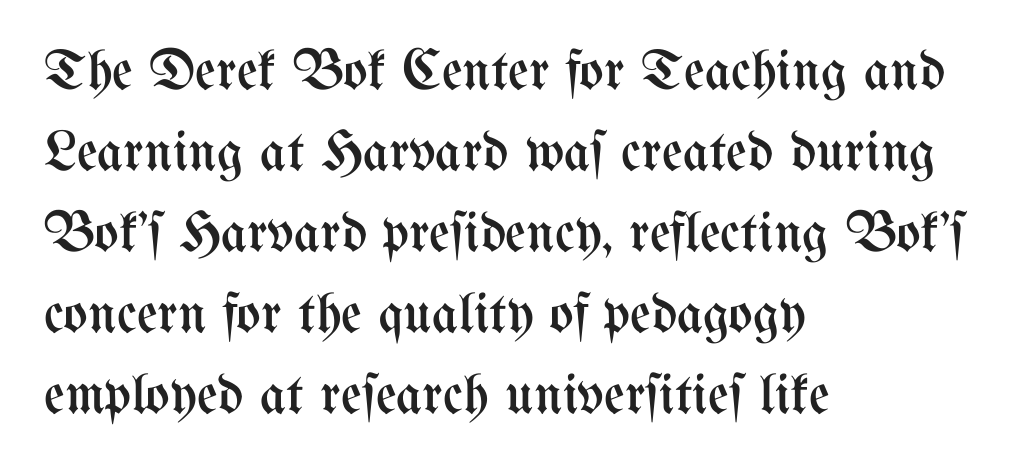
{"italic": "no", "bold": "no", "weight": "regular", "width": "condensed", "stroke_contrast": "medium", "x_height": "medium", "monospaced": "no", "underline": "no", "align": "left", "line_spacing": "normal", "line_spacing_ratio": 1.42, "letter_spacing": "normal", "letter_spacing_em": 0.0, "glyph_px": 57}
